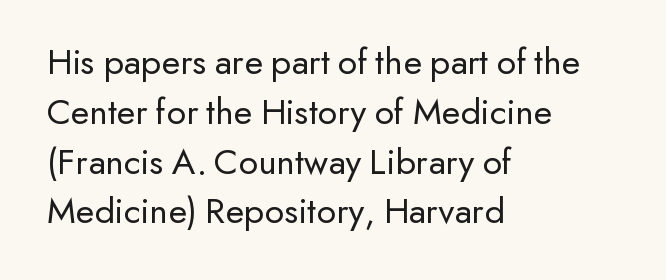
{"serif": "no", "italic": "no", "bold": "no", "weight": "regular", "width": "normal", "stroke_contrast": "low", "x_height": "small", "monospaced": "no", "underline": "no", "align": "left", "line_spacing": "normal", "line_spacing_ratio": 1.31, "letter_spacing": "normal", "letter_spacing_em": 0.0, "glyph_px": 38}
